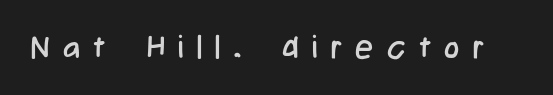
{"serif": "no", "italic": "no", "bold": "no", "weight": "regular", "width": "condensed", "stroke_contrast": "low", "x_height": "medium", "monospaced": "no", "underline": "no", "letter_spacing": "wide", "letter_spacing_em": 0.42, "glyph_px": 32}
